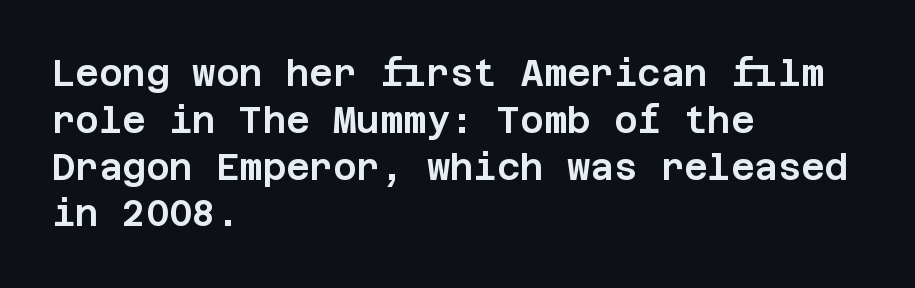
Q: Is the text italic (slanted)? A: No, it is upright.
Q: Is the typeface a serif or a sans-serif typeface? A: Sans-serif.
Q: Is the text underlined? A: No.
Q: How is the paragraph aligned? A: Left-aligned.
Q: Is the spacing between letters normal or unusually wide? A: Normal.
Q: Is the spacing between lines tight, normal or loose? A: Normal.
Q: Width (condensed, normal, or wide)? A: Normal.
Q: Stroke contrast? A: Low.
Q: x-height? A: Large.
